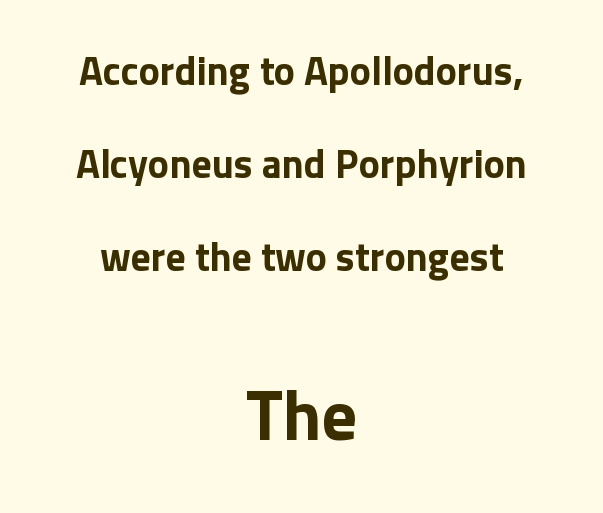
Serif or sans? Sans — the stroke terminals are bare. The second block has been scaled up relative to the first. The strip under each line holds only bare page. Heft: maximum for text — a bold.
